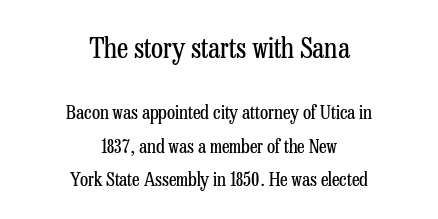
Q: Is the text bold? A: No.
Q: Is the text italic (slanted)? A: No, it is upright.
Q: Is the typeface a serif or a sans-serif typeface? A: Serif.
Q: Is the text underlined? A: No.
Q: How is the paragraph aligned? A: Centered.
Q: Is the spacing between letters normal or unusually wide? A: Normal.
Q: Which block of text is set in a larger size, the first (top) or the second (bottom)? A: The first (top) one.
Q: Width (condensed, normal, or wide)? A: Condensed.
Q: Stroke contrast? A: Low.
Q: x-height? A: Medium.
Q: Monospaced? A: No.
